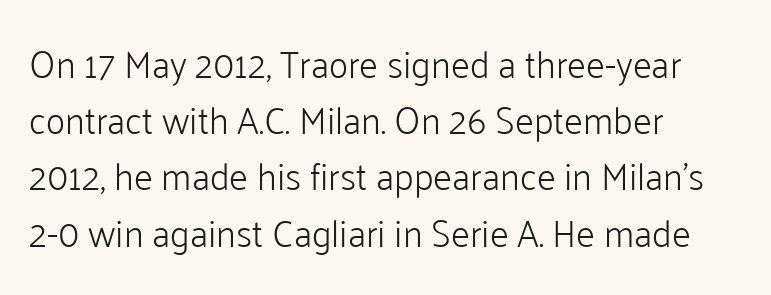
Q: Is the text bold? A: No.
Q: Is the text italic (slanted)? A: No, it is upright.
Q: Is the typeface a serif or a sans-serif typeface? A: Sans-serif.
Q: Is the text underlined? A: No.
Q: How is the paragraph aligned? A: Left-aligned.
Q: Is the spacing between letters normal or unusually wide? A: Normal.
Q: Is the spacing between lines tight, normal or loose? A: Normal.
Q: Width (condensed, normal, or wide)? A: Normal.
Q: Stroke contrast? A: Low.
Q: x-height? A: Medium.
Q: Monospaced? A: No.
